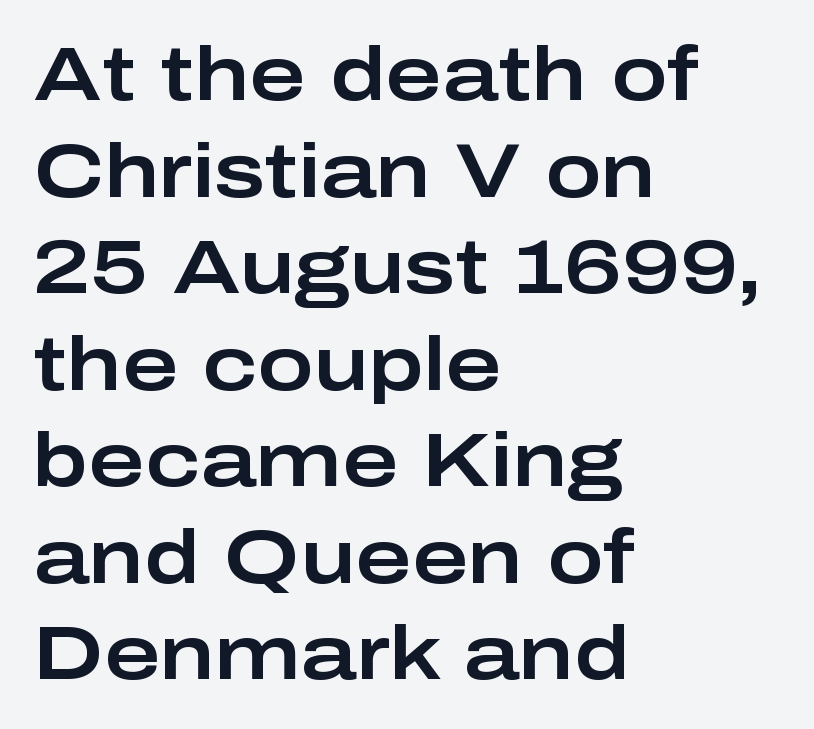
Whoever set this chose a conventional vertical rhythm. The letters advance in unequal steps, a hallmark of proportional type. Each row of text sits above clean, open space. A typesetter would call this zero additional tracking. This rendering uses left alignment, leaving the right contour irregular.
